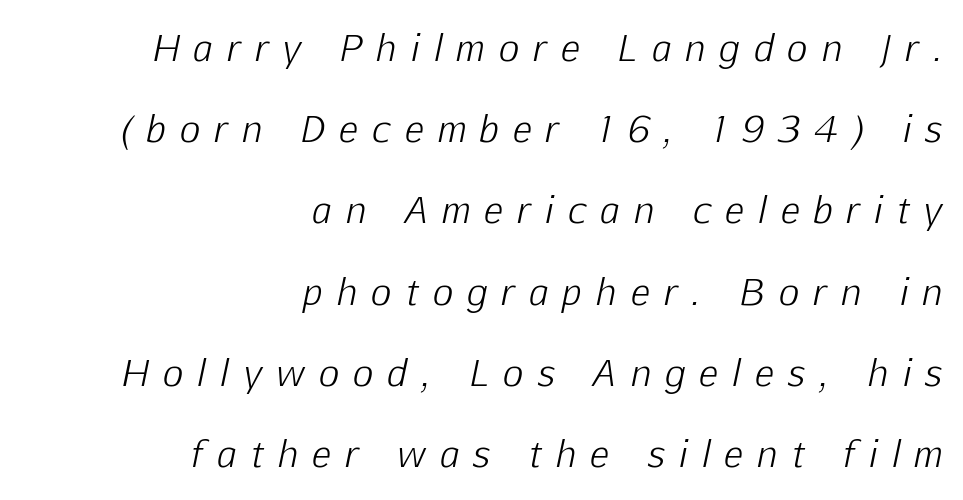
Q: Is the text bold? A: No.
Q: Is the text italic (slanted)? A: Yes, it leans right by about 12 degrees.
Q: Is the text underlined? A: No.
Q: How is the paragraph aligned? A: Right-aligned.
Q: Is the spacing between letters normal or unusually wide? A: Unusually wide.
Q: Is the spacing between lines tight, normal or loose? A: Loose.
Q: Width (condensed, normal, or wide)? A: Normal.
Q: Stroke contrast? A: Low.
Q: x-height? A: Medium.
Q: Monospaced? A: No.
